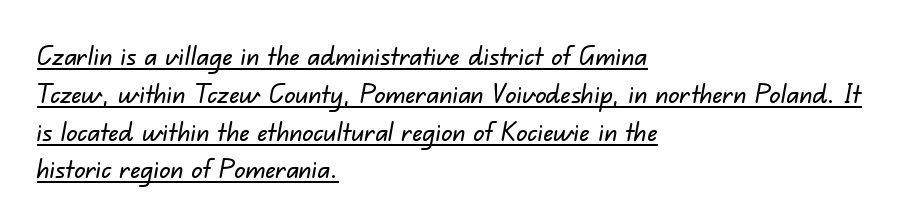
This rendering features underlined lettering. Leftover space on each line is placed entirely after the last word. The face used here is rendered with its standard letterfit. Baseline-to-baseline distance is the conventional proportion of letter height.
